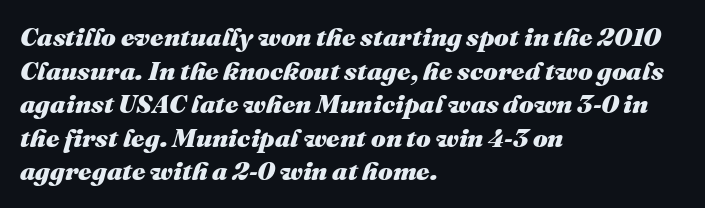
The image shows 26 px bold type, italic (leaning right); set left-aligned, normal line spacing (1.29x), normal letter spacing, not underlined.
